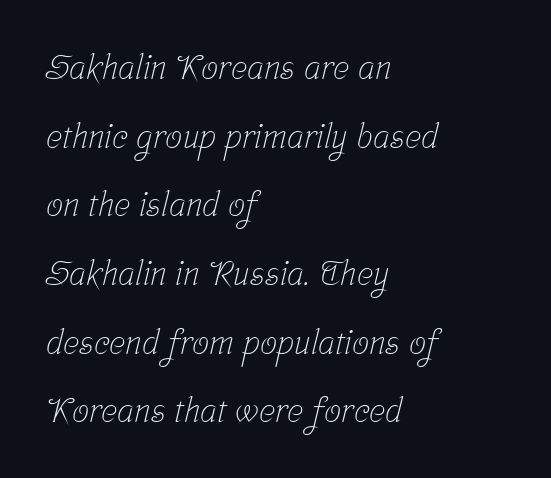
Q: Is the text bold? A: No.
Q: Is the typeface a serif or a sans-serif typeface? A: Serif.
Q: Is the text underlined? A: No.
Q: How is the paragraph aligned? A: Left-aligned.
Q: Is the spacing between letters normal or unusually wide? A: Normal.
Q: Is the spacing between lines tight, normal or loose? A: Loose.
Q: Width (condensed, normal, or wide)? A: Condensed.
Q: Stroke contrast? A: Low.
Q: x-height? A: Medium.
Q: Monospaced? A: No.
